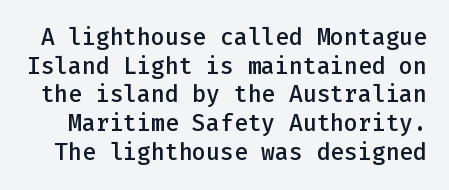
The image shows 23 px text type, upright; set normal line spacing (1.25x), normal letter spacing, not underlined.
